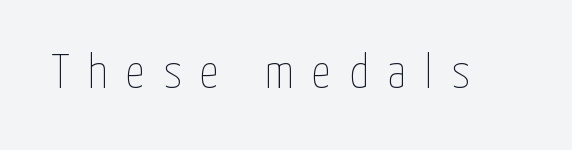
This rendering widens character spacing well past its baseline value. Weight: not bold — regular or lighter. Style check: upright. Is this a fixed-width face? No — the glyphs have proportional, varying widths.
